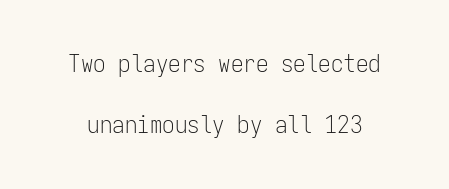
{"italic": "no", "bold": "no", "underline": "no", "line_spacing": "loose", "line_spacing_ratio": 2.46, "letter_spacing": "normal", "letter_spacing_em": 0.0, "glyph_px": 25}
